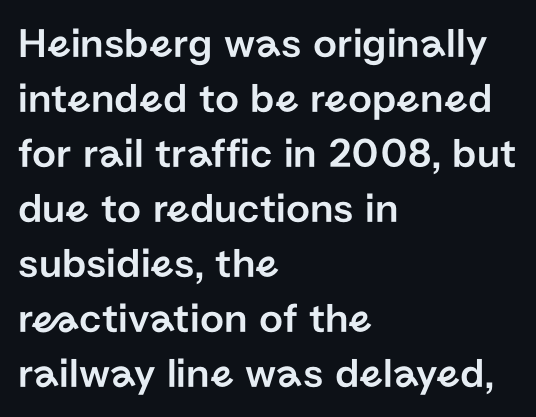
The image shows 42 px sans-serif type, upright; set left-aligned, normal line spacing (1.31x), normal letter spacing, not underlined; low stroke contrast and a medium x-height.
